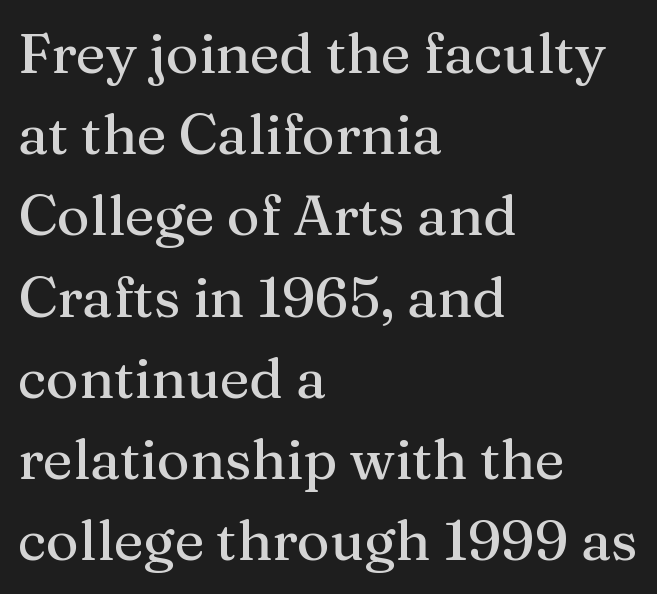
The image shows 56 px serif type, upright; set left-aligned, normal line spacing (1.45x), normal letter spacing, not underlined; medium stroke contrast and a medium x-height.
